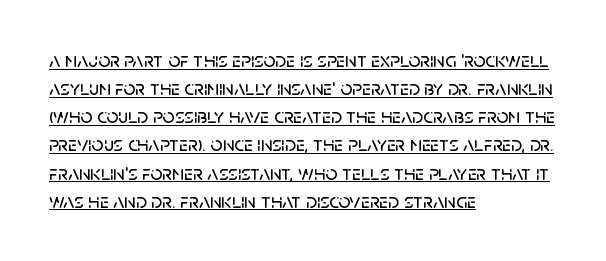
{"italic": "no", "underline": "yes", "align": "left", "line_spacing": "normal", "line_spacing_ratio": 1.34, "letter_spacing": "normal", "letter_spacing_em": 0.0, "glyph_px": 21}
